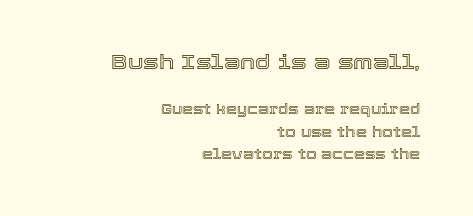
{"italic": "no", "underline": "no", "align": "right", "line_spacing": "normal", "line_spacing_ratio": 1.6, "letter_spacing": "normal", "letter_spacing_em": 0.0, "larger_block": "first", "size_ratio": 1.5, "glyph_px": 21}
